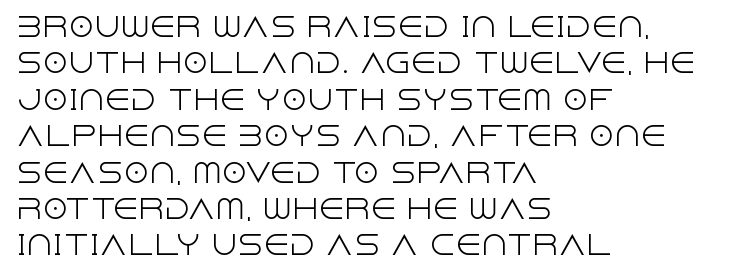
Short and long lines alike share a common starting point at left. The typeface has the unassuming heft of standard copy or less. Is the letter spacing exaggerated? No — it looks like the ordinary default. Has an underline been added? It has not. Posture: vertical.
